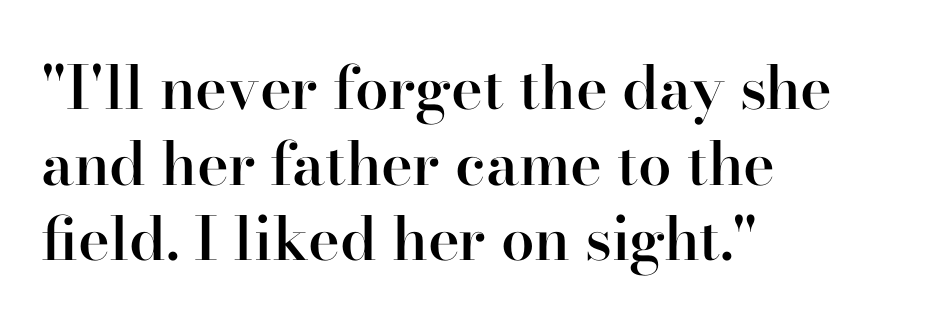
The setting favours the left margin, as ordinary paragraphs usually do. Compared with typical body copy, the letter spacing here is the same. You could not count columns in this text — the font is proportionally spaced. Each new line begins a customary step beneath the previous one.
